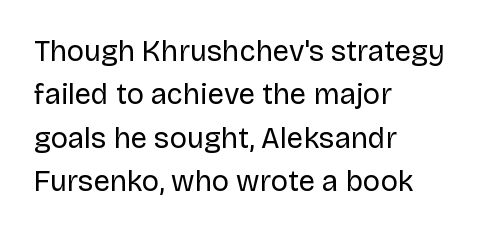
{"serif": "no", "italic": "no", "bold": "no", "weight": "regular", "width": "normal", "stroke_contrast": "low", "x_height": "large", "monospaced": "no", "underline": "no", "align": "left", "line_spacing": "normal", "line_spacing_ratio": 1.5, "letter_spacing": "normal", "letter_spacing_em": 0.0, "glyph_px": 29}
